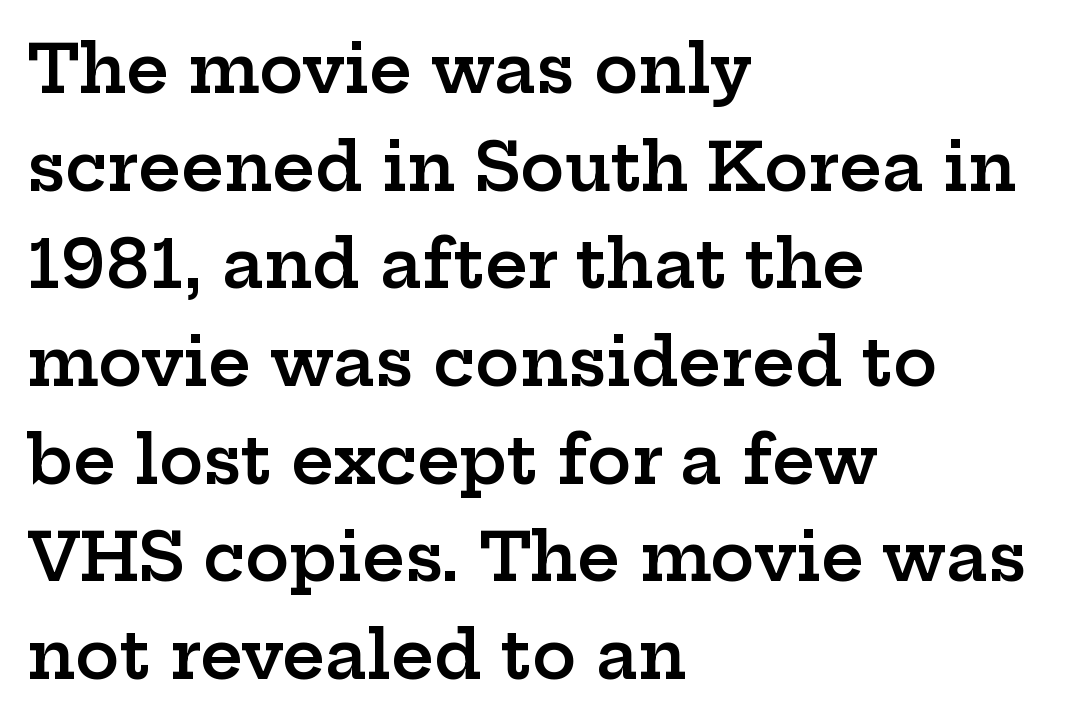
{"serif": "yes", "italic": "no", "bold": "semi", "weight": "semibold", "width": "wide", "stroke_contrast": "low", "x_height": "medium", "monospaced": "no", "underline": "no", "align": "left", "line_spacing": "normal", "line_spacing_ratio": 1.48, "letter_spacing": "normal", "letter_spacing_em": 0.0, "glyph_px": 66}
